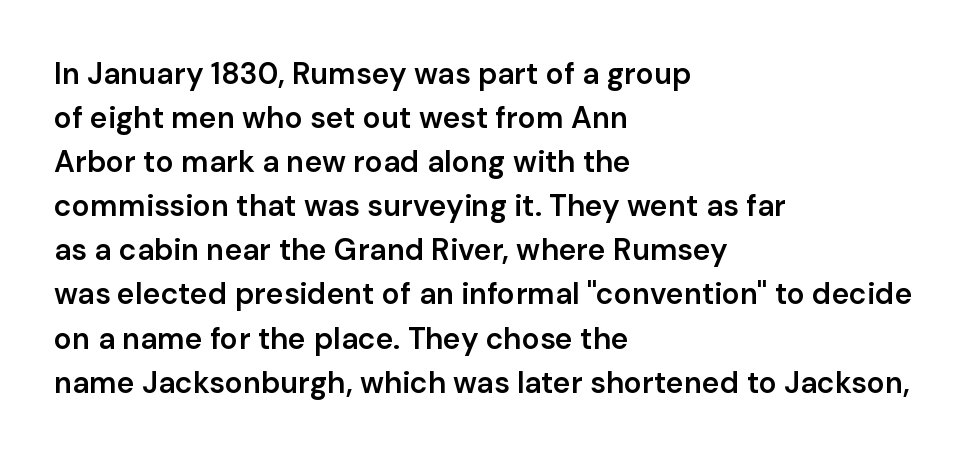
The image shows 30 px semibold sans-serif type, upright; set left-aligned, normal line spacing (1.47x), normal letter spacing, not underlined; low stroke contrast and a medium x-height.
